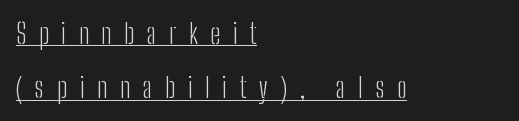
In CSS terms this would be text-align: left. Is this a fixed-width face? No — the glyphs have proportional, varying widths. A great deal of white space separates one row of letters from the next. Underlining? Definitely there. This rendering employs a face without finishing strokes, i.e., a sans-serif.
